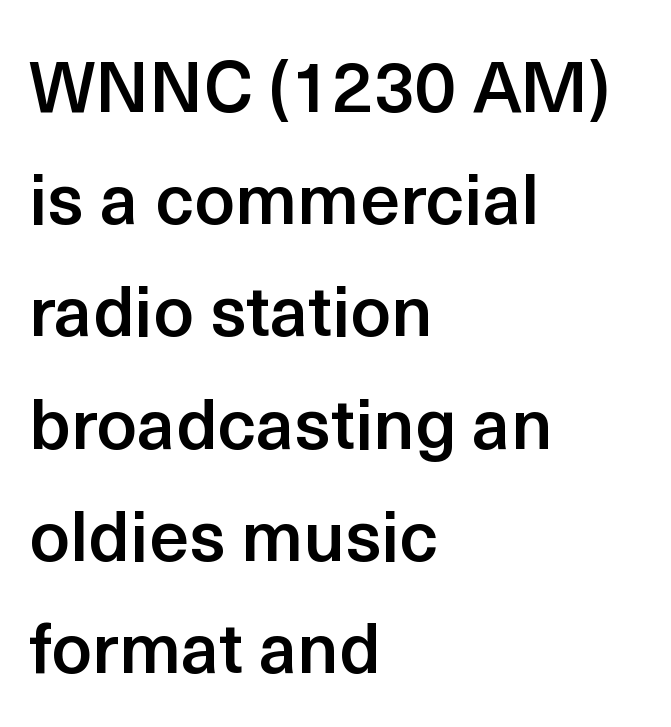
The image shows 71 px semibold sans-serif type, upright; set left-aligned, normal line spacing (1.58x), normal letter spacing, not underlined; a medium x-height.
